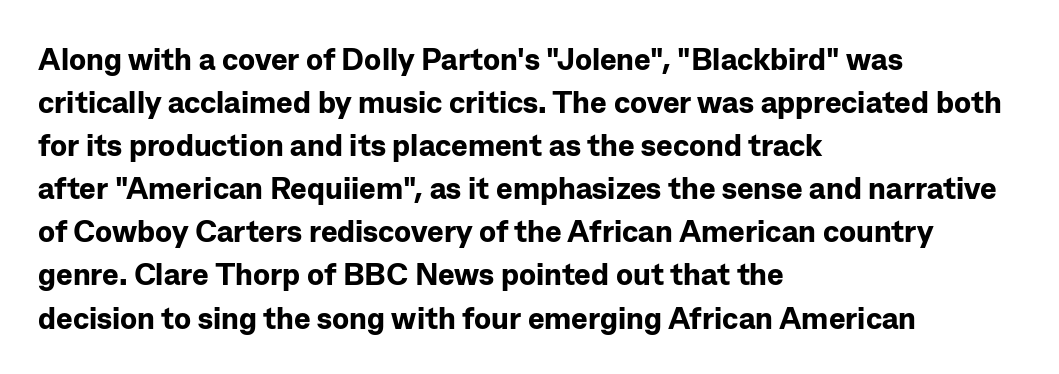
In terms of letterspacing, this is plain default setting. The rendering uses natural spacing where letterforms have individual widths. This sample uses a sans-serif face. No word sits above an underline. This is the regular roman posture of the typeface. All the whitespace from short lines collects on the right.
